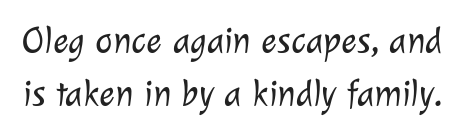
Q: Is the text bold? A: No.
Q: Is the typeface a serif or a sans-serif typeface? A: Sans-serif.
Q: Is the text underlined? A: No.
Q: Is the spacing between letters normal or unusually wide? A: Normal.
Q: Is the spacing between lines tight, normal or loose? A: Normal.
Q: Width (condensed, normal, or wide)? A: Normal.
Q: Stroke contrast? A: Low.
Q: x-height? A: Medium.
Q: Monospaced? A: No.
